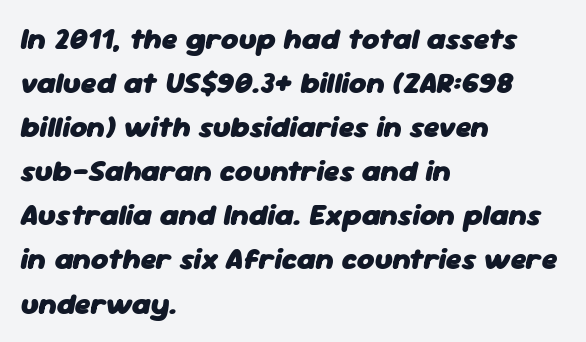
The image shows 30 px heavy type, italic (leaning right); set left-aligned, normal line spacing (1.47x), normal letter spacing, not underlined; low stroke contrast and a medium x-height.
